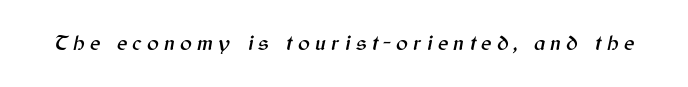
Q: Is the text italic (slanted)? A: Yes, it leans right by about 12 degrees.
Q: Is the text underlined? A: No.
Q: Is the spacing between letters normal or unusually wide? A: Unusually wide.
